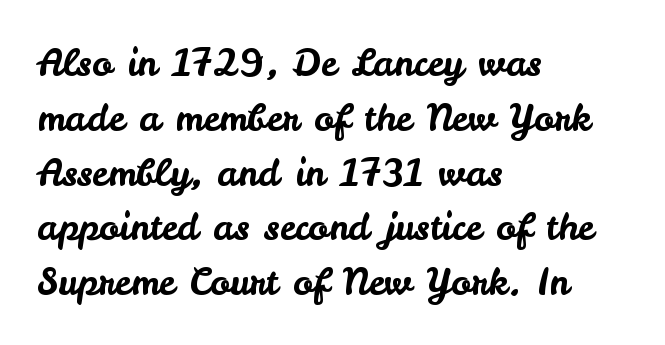
The specimen omits any rule beneath the text block's lines. The lines in this sample share a left origin and differ only in where they stop. Is this a fixed-width face? No — the glyphs have proportional, varying widths. Unlike a traditional serif, this face leaves its strokes unadorned.
